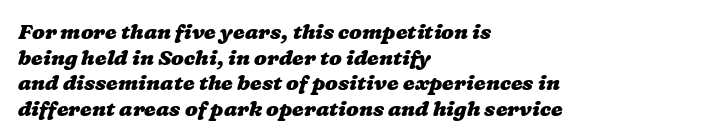
{"bold": "yes", "underline": "no", "align": "left", "line_spacing_ratio": 1.22, "letter_spacing": "normal", "letter_spacing_em": 0.0, "glyph_px": 21}
